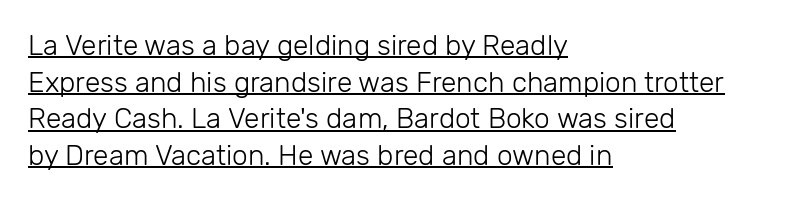
Style check: upright. Character widths vary here, with narrow letters taking less room than wide ones. Examine the stroke ends and you'll find no serifs. The rows are spaced the way most documents space them. Left-aligned paragraph, ragged on the right. Think standard paragraph weight, or any step lighter than that.
